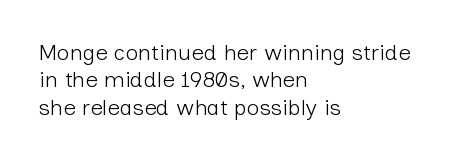
The image shows 22 px text type, upright; set left-aligned, normal line spacing (1.25x), normal letter spacing, not underlined.
